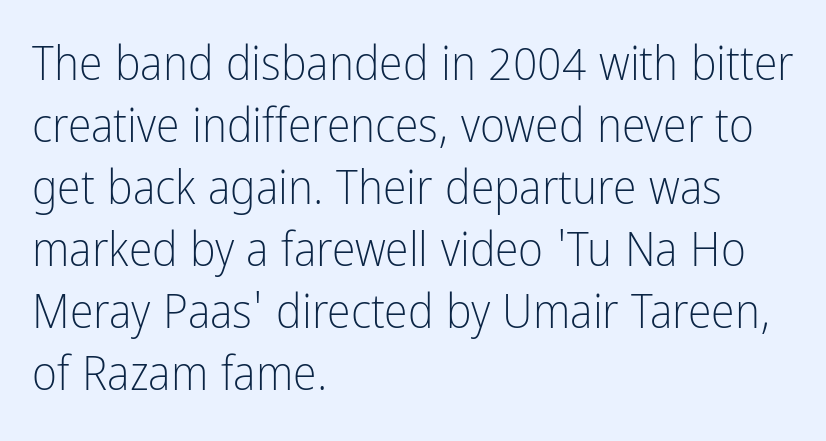
This is roman type, the default non-slanted kind. The setting favours the left margin, as ordinary paragraphs usually do. The weight tops out at a normal text grade. Lines of text with bare space underneath. Proportional: the letters do not fall into vertical columns. Between one letter and the next there's only the usual sliver of space.
